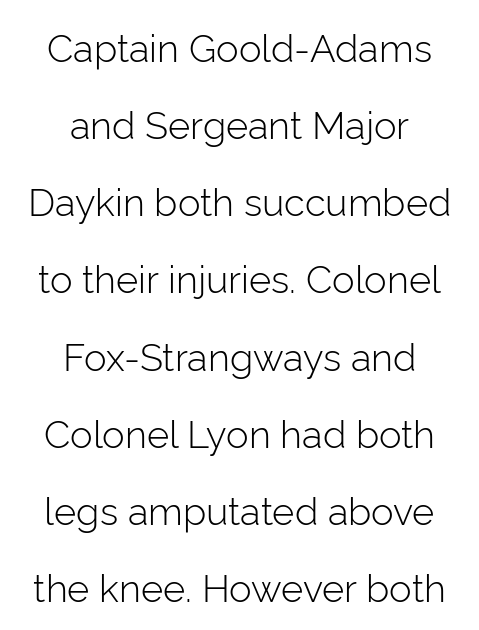
The image shows 38 px light sans-serif type, upright; set centered, loose line spacing (2.03x), normal letter spacing, not underlined; low stroke contrast and a medium x-height.
